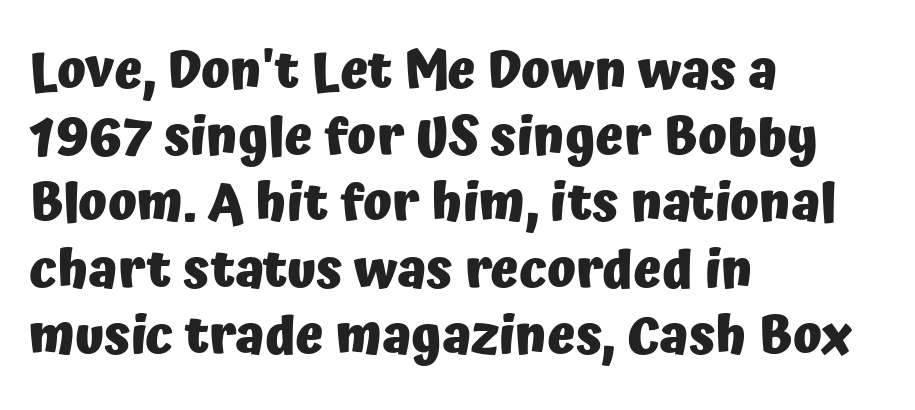
{"serif": "no", "italic": "no", "bold": "yes", "weight": "heavy", "width": "normal", "stroke_contrast": "low", "x_height": "medium", "monospaced": "no", "underline": "no", "align": "left", "line_spacing": "normal", "line_spacing_ratio": 1.25, "letter_spacing": "normal", "letter_spacing_em": 0.0, "glyph_px": 53}
